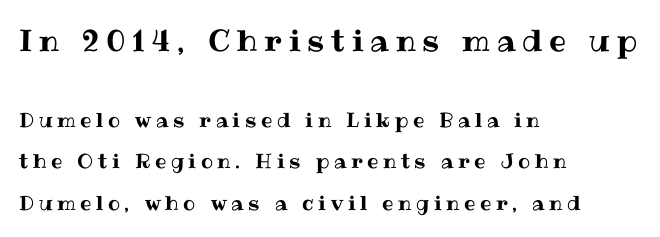
The image shows 30 px text type, upright; set left-aligned, loose line spacing (2.09x), unusually wide letter spacing (+0.23 em), not underlined; the first (top) block is 1.5x larger; medium stroke contrast and a medium x-height.
